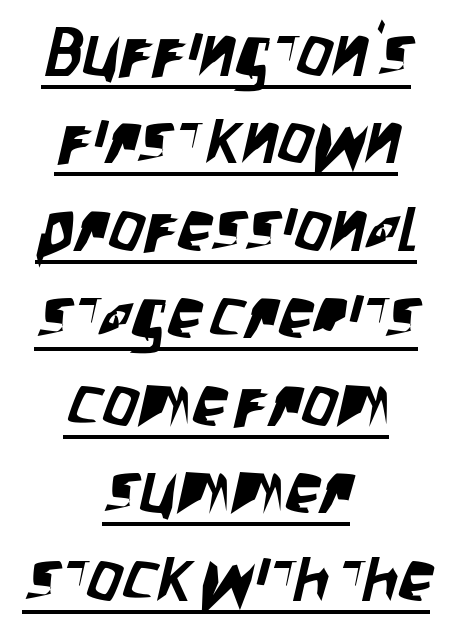
{"serif": "no", "width": "condensed", "stroke_contrast": "low", "x_height": "large", "monospaced": "no", "underline": "yes", "align": "center", "line_spacing": "normal", "line_spacing_ratio": 1.25, "letter_spacing": "normal", "letter_spacing_em": 0.0, "glyph_px": 70}
